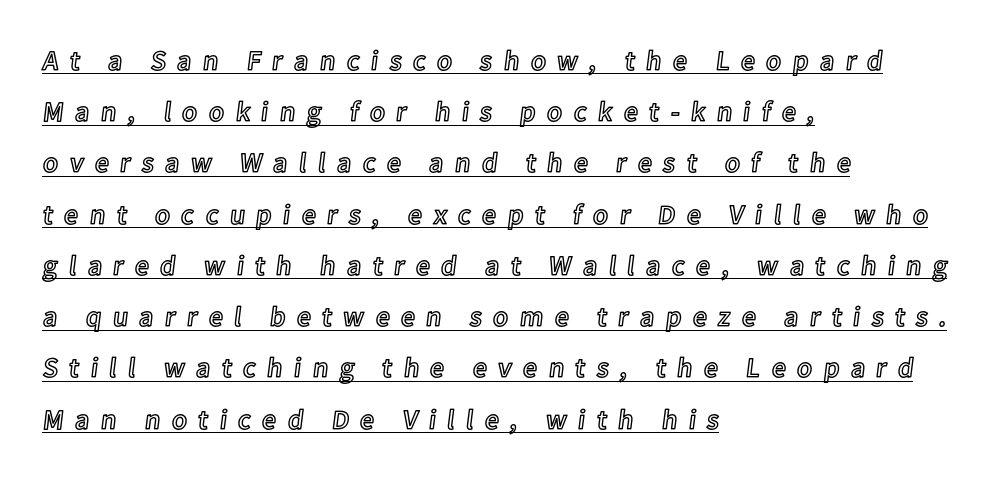
A baseline rule has been typeset under these characters. Looks like regular typesetting: each glyph gets only the width it needs. Line beginnings align vertically; line endings do not. Each word looks stretched out because of the extra space between its letters.
